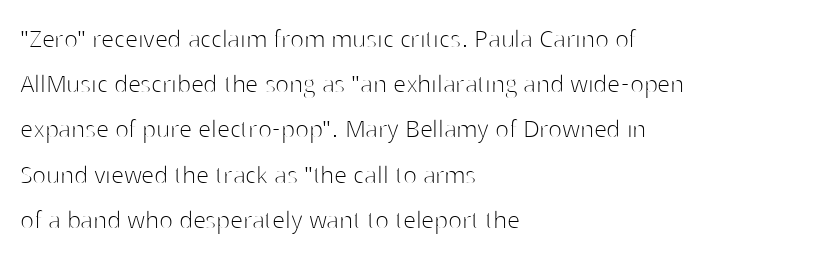
{"serif": "no", "italic": "no", "bold": "no", "weight": "thin", "width": "normal", "stroke_contrast": "high", "x_height": "medium", "monospaced": "no", "underline": "no", "align": "left", "line_spacing": "normal", "line_spacing_ratio": 1.56, "letter_spacing": "normal", "letter_spacing_em": 0.0, "glyph_px": 29}
